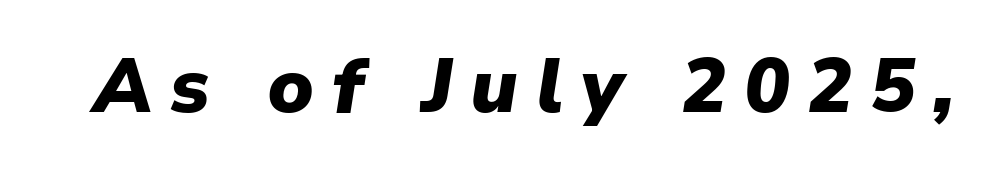
{"italic": "yes", "lean": "right", "slant_degrees": 9, "bold": "yes", "weight": "heavy", "width": "normal", "stroke_contrast": "low", "x_height": "medium", "monospaced": "no", "underline": "no", "letter_spacing": "wide", "letter_spacing_em": 0.23, "glyph_px": 76}
